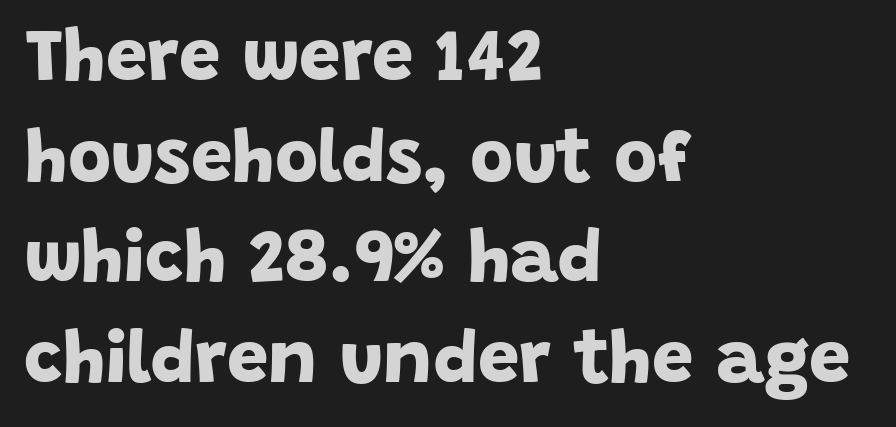
The image shows 74 px bold sans-serif type; set left-aligned, normal line spacing (1.36x), normal letter spacing, not underlined; low stroke contrast and a large x-height.
